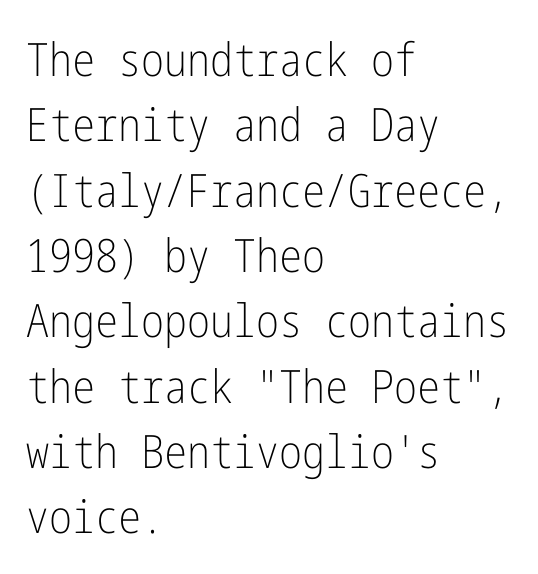
The image shows 46 px light, condensed sans-serif type, upright; set left-aligned, normal line spacing (1.42x), normal letter spacing, not underlined; low stroke contrast and a medium x-height.
